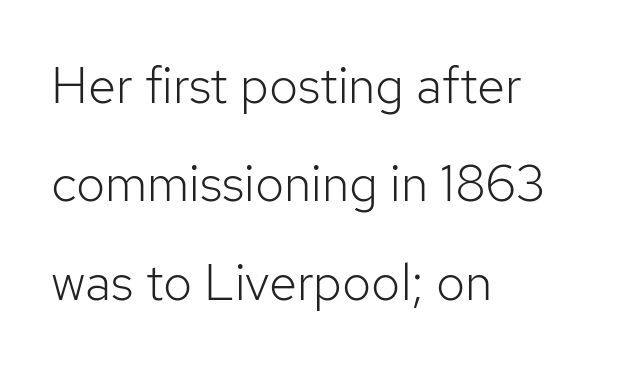
{"serif": "no", "italic": "no", "bold": "no", "weight": "light", "width": "normal", "stroke_contrast": "low", "x_height": "medium", "monospaced": "no", "underline": "no", "align": "left", "line_spacing": "loose", "line_spacing_ratio": 1.93, "letter_spacing": "normal", "letter_spacing_em": 0.0, "glyph_px": 51}
